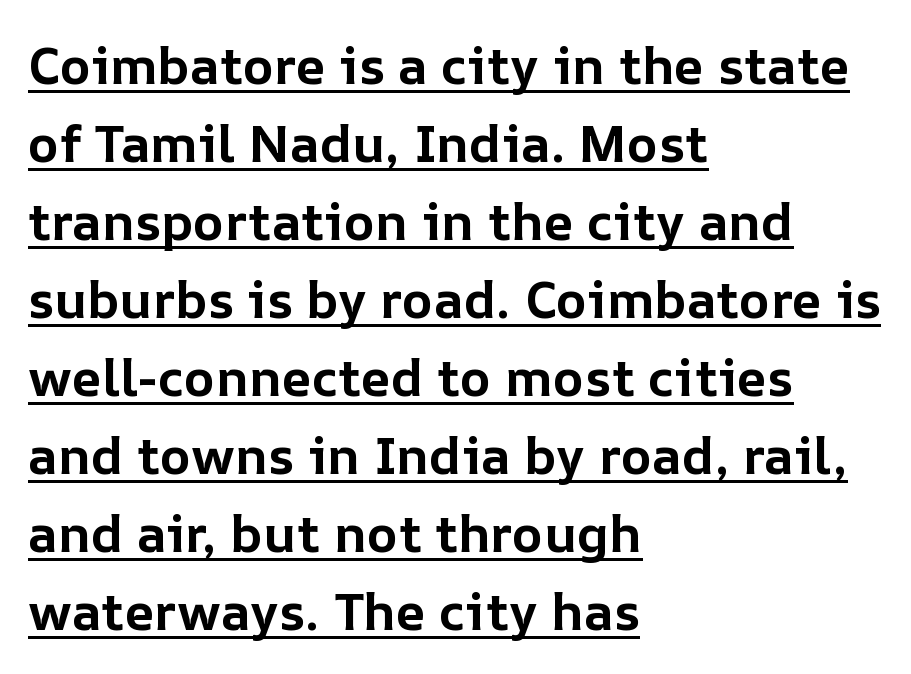
Q: Is the text bold? A: Yes.
Q: Is the text italic (slanted)? A: No, it is upright.
Q: Is the text underlined? A: Yes.
Q: How is the paragraph aligned? A: Left-aligned.
Q: Is the spacing between letters normal or unusually wide? A: Normal.
Q: Is the spacing between lines tight, normal or loose? A: Normal.
Q: Width (condensed, normal, or wide)? A: Normal.
Q: Stroke contrast? A: Low.
Q: x-height? A: Medium.
Q: Monospaced? A: No.
